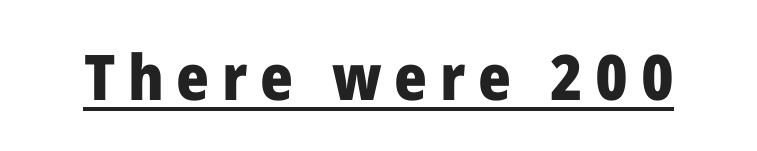
{"serif": "no", "italic": "no", "bold": "yes", "weight": "heavy", "width": "normal", "stroke_contrast": "low", "x_height": "medium", "monospaced": "no", "underline": "yes", "letter_spacing": "wide", "letter_spacing_em": 0.2, "glyph_px": 63}
